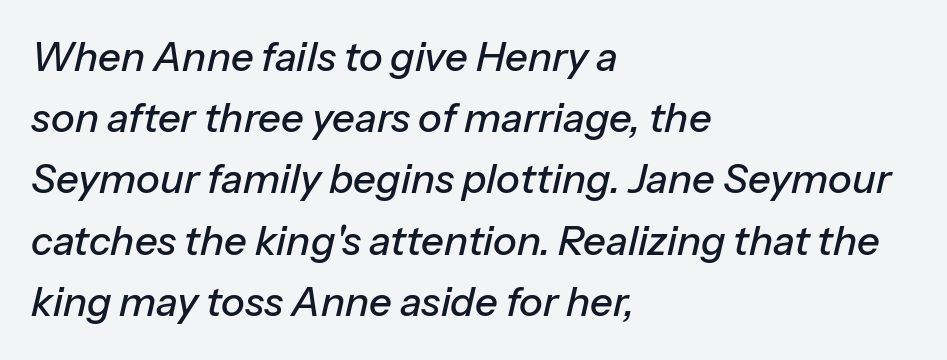
Yep, that's italic — everything's leaning. A typesetter would call this proportional, since set widths differ per character. Vertical spacing — default. Type without underlining. No extra tracking has been applied to these lines. Typeset ragged right — the left edge is the straight one.
